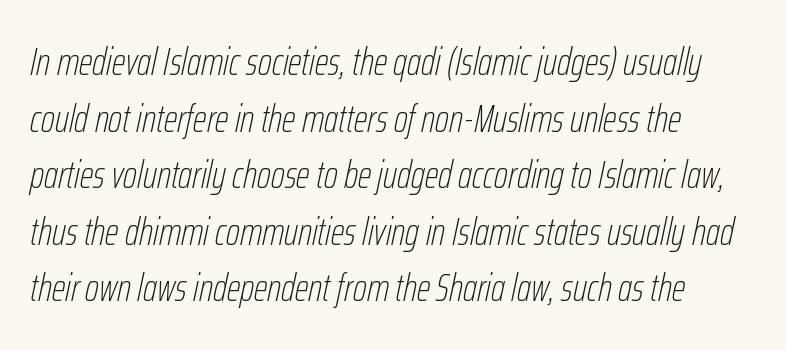
The image shows 39 px thin, condensed type, italic (leaning right); set left-aligned, normal line spacing (1.45x), normal letter spacing, not underlined; low stroke contrast and a medium x-height.
